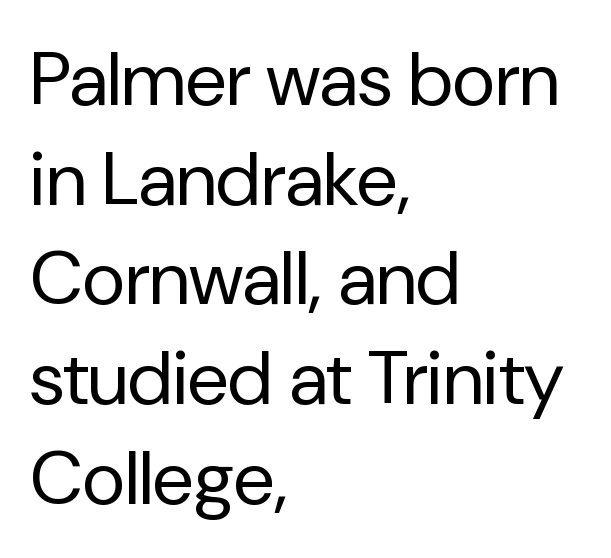
Q: Is the text bold? A: No.
Q: Is the text italic (slanted)? A: No, it is upright.
Q: Is the typeface a serif or a sans-serif typeface? A: Sans-serif.
Q: Is the text underlined? A: No.
Q: How is the paragraph aligned? A: Left-aligned.
Q: Is the spacing between letters normal or unusually wide? A: Normal.
Q: Is the spacing between lines tight, normal or loose? A: Normal.
Q: Width (condensed, normal, or wide)? A: Normal.
Q: Stroke contrast? A: Low.
Q: x-height? A: Medium.
Q: Monospaced? A: No.
